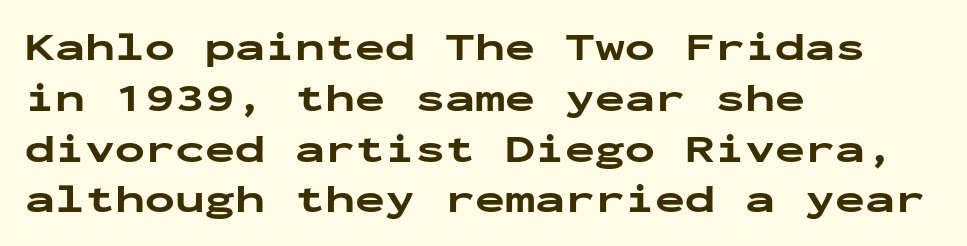
Which margin do the lines hug? The left one — the right edge is uneven. Spacing between characters is what you'd get straight out of the box. These lines are rendered in a fixed-pitch font. The lettering holds an erect, upright posture throughout. Descenders are the only things crossing below the line.
